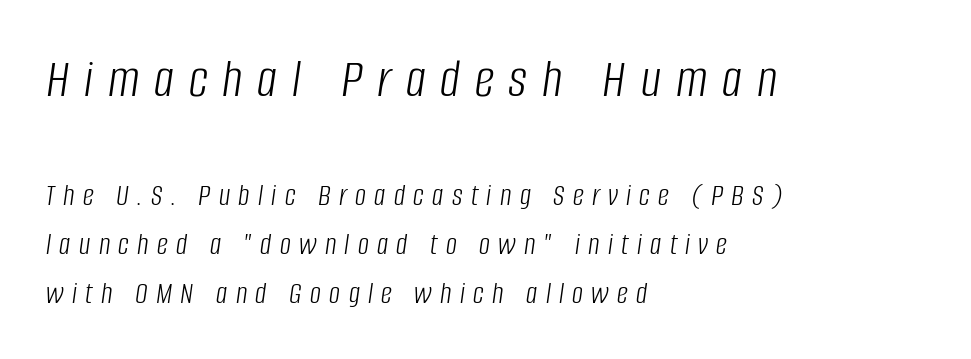
Q: Is the text bold? A: No.
Q: Is the text italic (slanted)? A: Yes, it leans right by about 8 degrees.
Q: Is the text underlined? A: No.
Q: How is the paragraph aligned? A: Left-aligned.
Q: Is the spacing between letters normal or unusually wide? A: Unusually wide.
Q: Is the spacing between lines tight, normal or loose? A: Normal.
Q: Which block of text is set in a larger size, the first (top) or the second (bottom)? A: The first (top) one.
Q: Width (condensed, normal, or wide)? A: Condensed.
Q: Stroke contrast? A: Low.
Q: x-height? A: Large.
Q: Monospaced? A: No.
